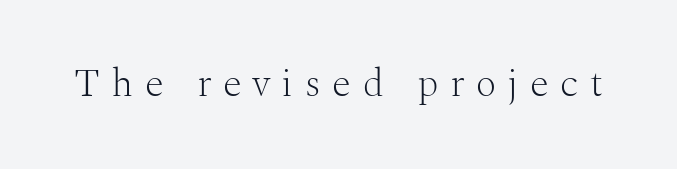
The string is rendered with underlining switched off. Spacing verdict: proportional, widths tailored to each character. Stroke terminals: seriffed. This sample uses expanded letter spacing, leaving extra air between glyphs.
